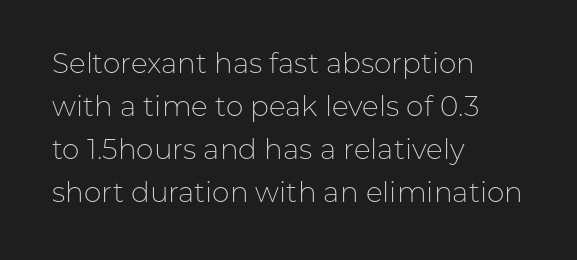
{"serif": "no", "italic": "no", "bold": "no", "weight": "light", "width": "normal", "stroke_contrast": "low", "x_height": "medium", "monospaced": "no", "underline": "no", "align": "left", "line_spacing": "normal", "line_spacing_ratio": 1.53, "letter_spacing": "normal", "letter_spacing_em": 0.0, "glyph_px": 28}
